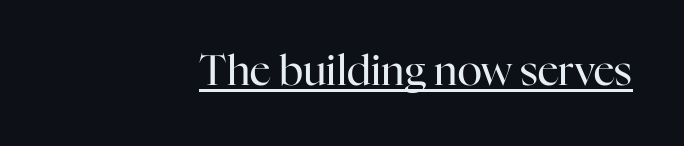
{"serif": "yes", "italic": "no", "bold": "no", "weight": "regular", "width": "normal", "stroke_contrast": "high", "x_height": "medium", "monospaced": "no", "underline": "yes", "align": "right", "letter_spacing": "normal", "letter_spacing_em": 0.0, "glyph_px": 41}
